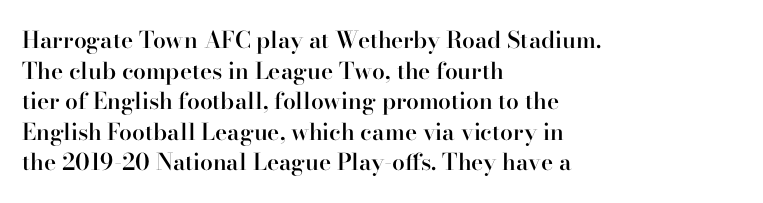
Q: Is the text bold? A: Semi-bold.
Q: Is the text italic (slanted)? A: No, it is upright.
Q: Is the text underlined? A: No.
Q: How is the paragraph aligned? A: Left-aligned.
Q: Is the spacing between letters normal or unusually wide? A: Normal.
Q: Is the spacing between lines tight, normal or loose? A: Normal.
